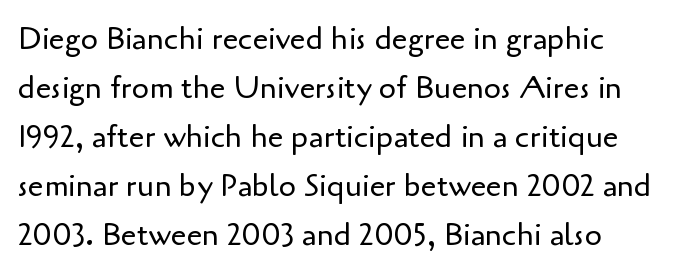
The image shows 31 px regular-weight sans-serif type, upright; set normal line spacing (1.58x), normal letter spacing, not underlined; low stroke contrast and a small x-height.
